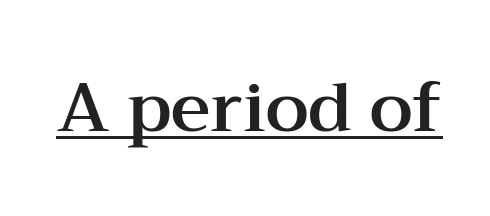
{"serif": "yes", "italic": "no", "width": "wide", "stroke_contrast": "medium", "x_height": "medium", "monospaced": "no", "underline": "yes", "letter_spacing": "normal", "letter_spacing_em": 0.0, "glyph_px": 69}
